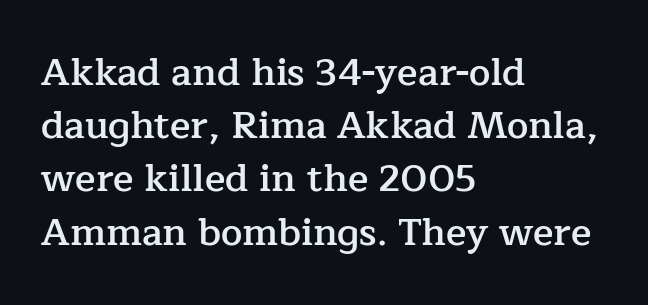
The image shows 38 px semibold serif type, upright; set left-aligned, normal line spacing (1.4x), normal letter spacing, not underlined; low stroke contrast and a medium x-height.
